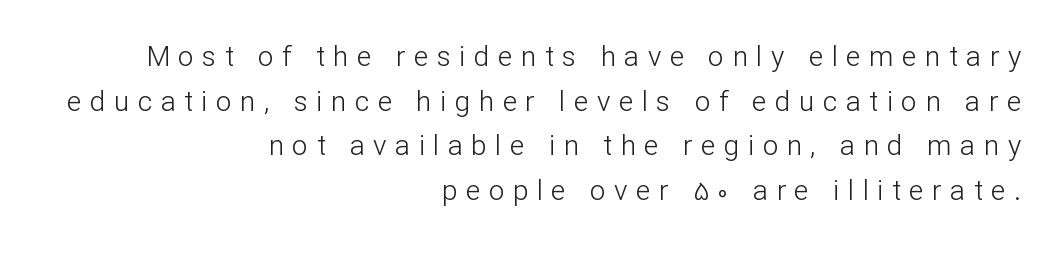
The image shows 28 px light sans-serif type, upright; set right-aligned, normal line spacing (1.59x), unusually wide letter spacing (+0.3 em), not underlined; low stroke contrast and a medium x-height.
